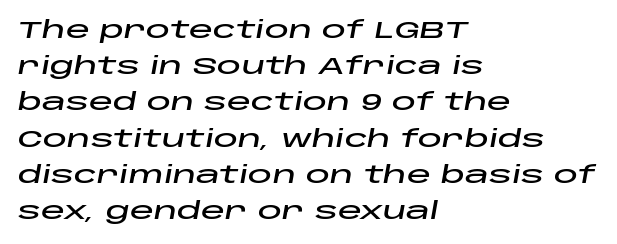
The image shows 24 px text type, italic (leaning right); set left-aligned, normal line spacing (1.51x), normal letter spacing, not underlined.
